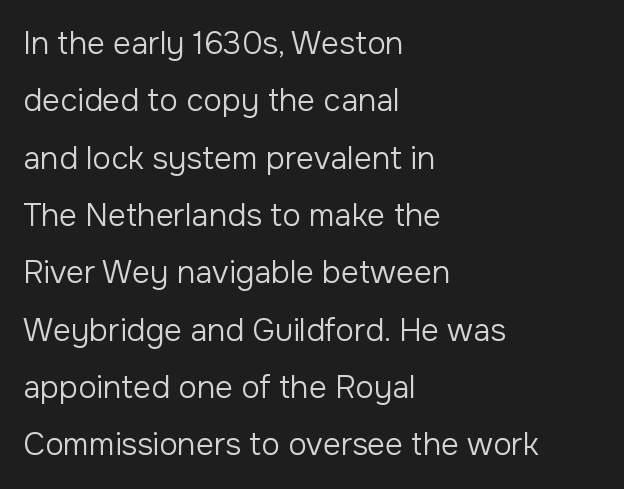
There is no visible air inserted between adjacent glyphs. Unlike italic type, these characters show no tilt at all. Left-aligned paragraph, ragged on the right. Examine the stroke ends and you'll find no serifs. Stem width sits at or under what a default text font uses.
